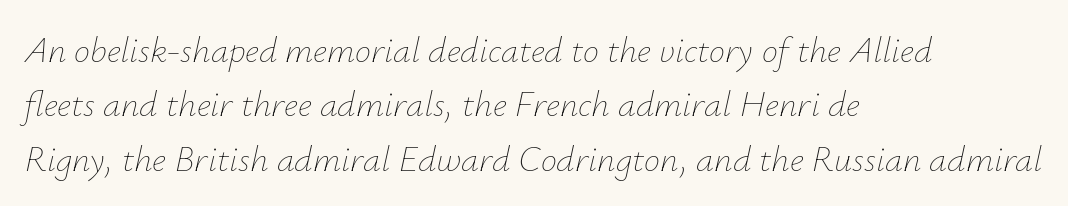
{"italic": "yes", "lean": "right", "slant_degrees": 12, "bold": "no", "weight": "thin", "width": "normal", "stroke_contrast": "low", "x_height": "small", "monospaced": "no", "underline": "no", "align": "left", "line_spacing": "normal", "line_spacing_ratio": 1.51, "letter_spacing": "normal", "letter_spacing_em": 0.0, "glyph_px": 36}
